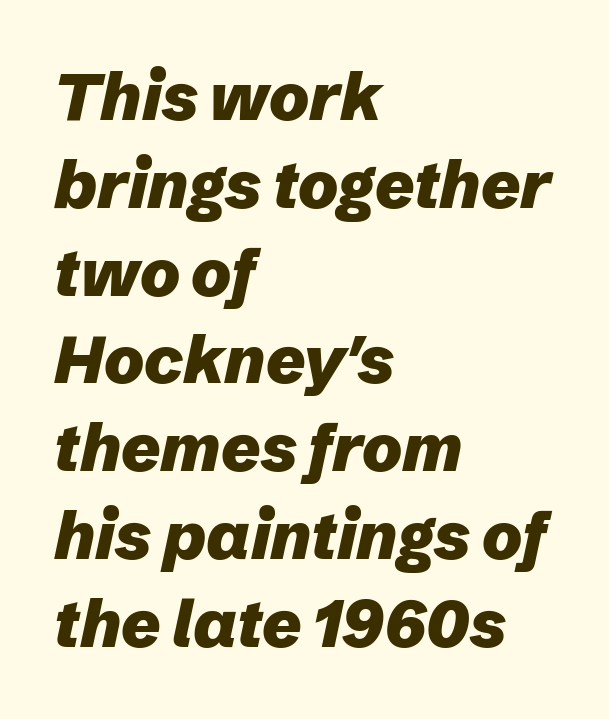
Q: Is the text bold? A: Yes.
Q: Is the text italic (slanted)? A: Yes, it leans right by about 12 degrees.
Q: Is the text underlined? A: No.
Q: How is the paragraph aligned? A: Left-aligned.
Q: Is the spacing between letters normal or unusually wide? A: Normal.
Q: Is the spacing between lines tight, normal or loose? A: Normal.
Q: Width (condensed, normal, or wide)? A: Normal.
Q: Stroke contrast? A: Low.
Q: x-height? A: Medium.
Q: Monospaced? A: No.
